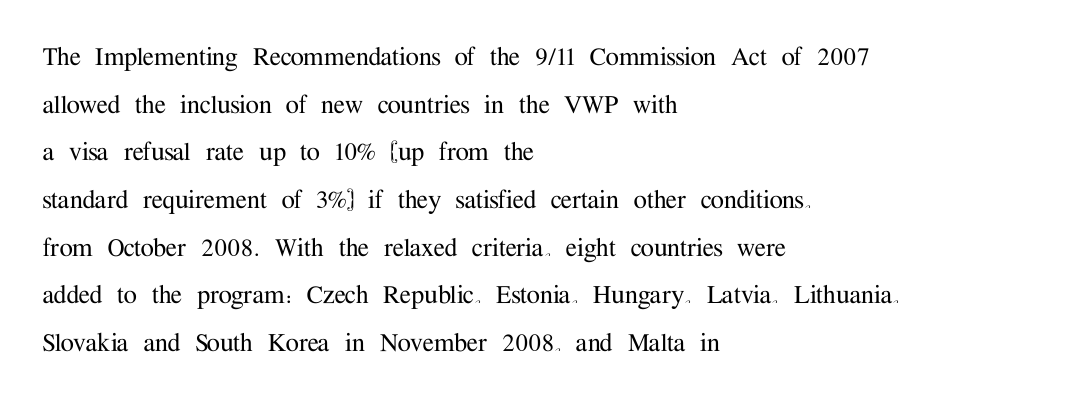
{"serif": "yes", "italic": "no", "width": "normal", "stroke_contrast": "medium", "x_height": "medium", "monospaced": "no", "underline": "no", "align": "left", "line_spacing": "normal", "line_spacing_ratio": 1.59, "letter_spacing": "normal", "letter_spacing_em": 0.0, "glyph_px": 30}
